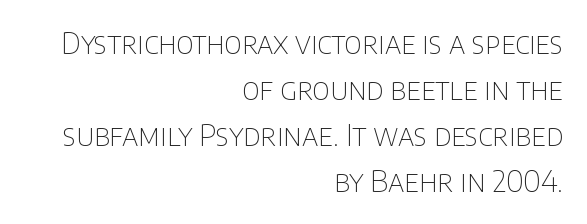
If you measured baseline to baseline, you'd find a middling distance. Descender tails drop into unmarked territory. Regarding serifs, this sample does without them. The letters sit at their default tracking, neither squeezed nor spread. Nothing heavy about these letters — not bold at all.
